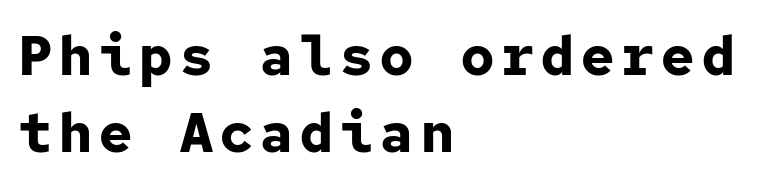
The image shows 55 px bold sans-serif type, upright, monospaced; set left-aligned, normal line spacing (1.4x), not underlined; low stroke contrast and a medium x-height.
